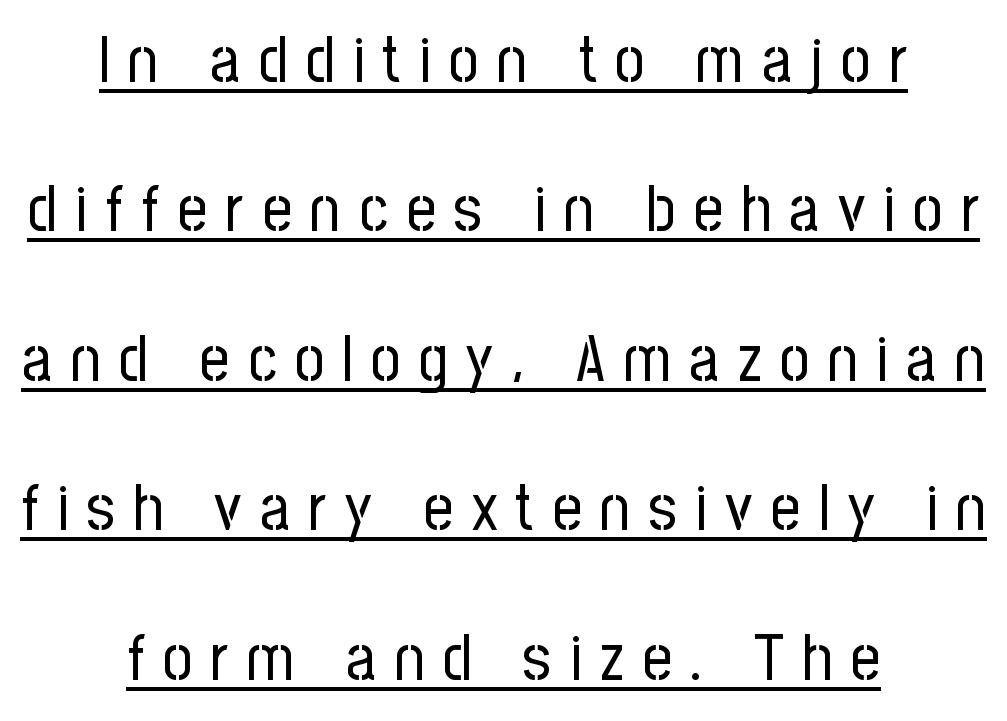
The image shows 65 px regular-weight, condensed sans-serif type, upright; set centered, loose line spacing (2.3x), unusually wide letter spacing (+0.28 em), underlined; low stroke contrast and a medium x-height.
